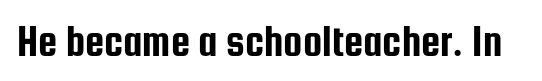
Spacing verdict: proportional, widths tailored to each character. The face used here is a sans, in the tradition of grotesques and geometrics. Every stem runs plumb, perpendicular to the baseline. Default kerning and tracking; the words read as compact shapes. Quick note: underline off.
